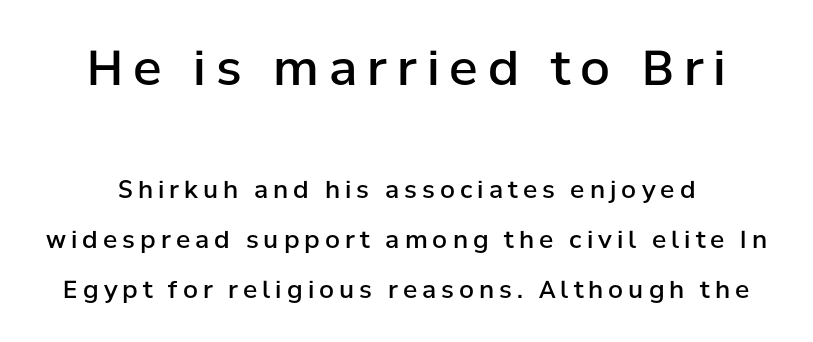
{"serif": "no", "italic": "no", "bold": "semi", "weight": "semibold", "width": "normal", "stroke_contrast": "low", "x_height": "medium", "monospaced": "no", "underline": "no", "line_spacing": "loose", "line_spacing_ratio": 2.08, "letter_spacing": "wide", "letter_spacing_em": 0.21, "larger_block": "first", "size_ratio": 2.0, "glyph_px": 48}
